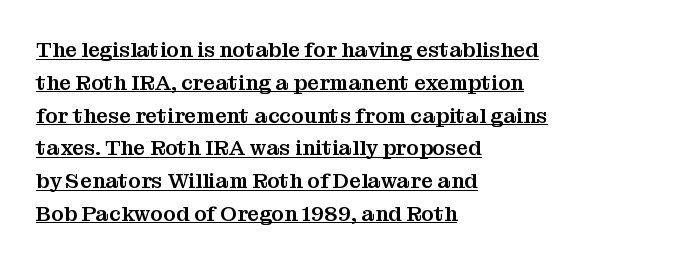
{"italic": "no", "underline": "yes", "align": "left", "line_spacing": "normal", "line_spacing_ratio": 1.56, "letter_spacing": "normal", "letter_spacing_em": 0.0, "glyph_px": 21}
